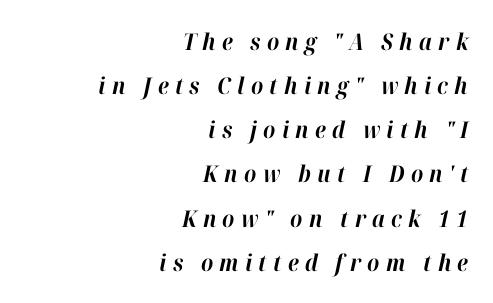
{"italic": "yes", "lean": "right", "slant_degrees": 12, "bold": "yes", "underline": "no", "align": "right", "line_spacing": "loose", "line_spacing_ratio": 1.92, "letter_spacing": "wide", "letter_spacing_em": 0.27, "glyph_px": 23}
